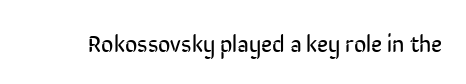
Q: Is the text bold? A: No.
Q: Is the text italic (slanted)? A: No, it is upright.
Q: Is the text underlined? A: No.
Q: Is the spacing between letters normal or unusually wide? A: Normal.
